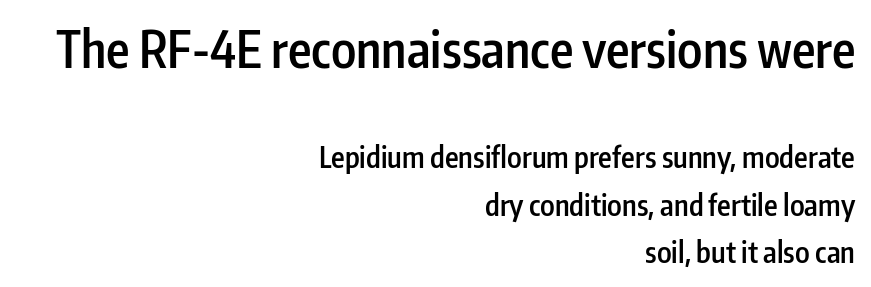
Nothing sits at the stroke ends, so this counts as sans-serif. Compared with typical paragraphs, the rows here are spaced about the same. Glance below the letters and you will spot only blank space. The sample has been set in demibold, a notch under bold. The composition opens big and finishes small. If you drew a line through each stem, it would be perfectly vertical.
